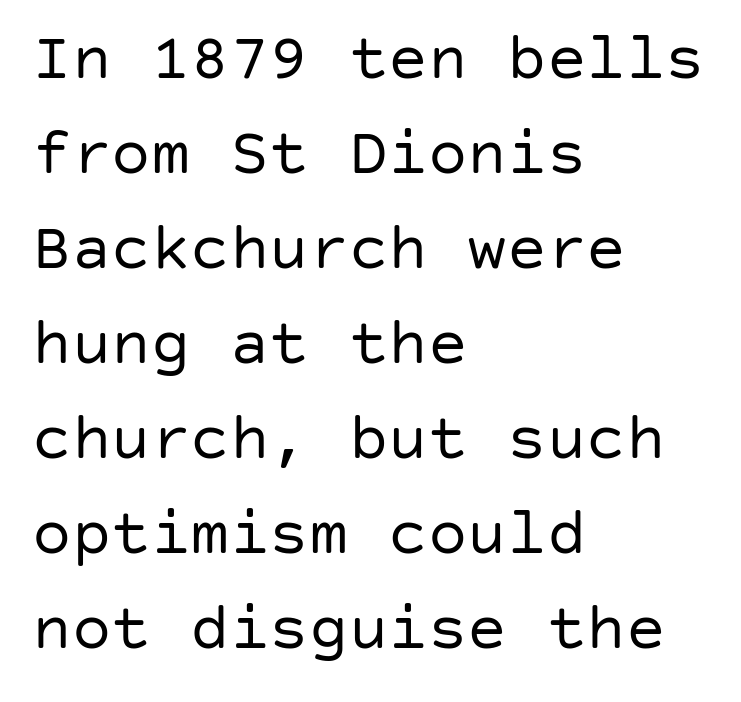
The strip under each line holds only bare page. This sample uses a sans-serif face. Upright lettering throughout. Regarding leading, the lines here are spaced in the standard way. Summary of weight: not heavy and not bold. Observe the ordinary spacing: letters are neighbours, not strangers.
